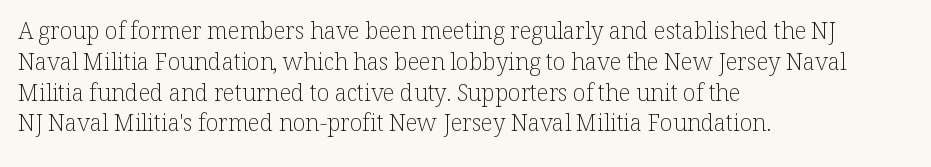
{"italic": "no", "bold": "no", "underline": "no", "align": "left", "line_spacing": "normal", "line_spacing_ratio": 1.34, "letter_spacing": "normal", "letter_spacing_em": 0.0, "glyph_px": 23}
